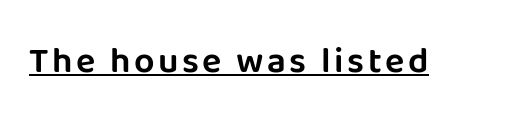
The image shows 36 px sans-serif type, upright; set underlined; low stroke contrast and a large x-height.
